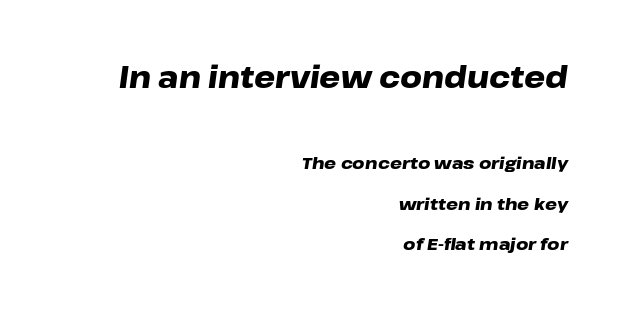
Q: Is the text bold? A: Yes.
Q: Is the text italic (slanted)? A: Yes, it leans right by about 8 degrees.
Q: Is the text underlined? A: No.
Q: How is the paragraph aligned? A: Right-aligned.
Q: Is the spacing between letters normal or unusually wide? A: Normal.
Q: Is the spacing between lines tight, normal or loose? A: Loose.
Q: Which block of text is set in a larger size, the first (top) or the second (bottom)? A: The first (top) one.
Q: Width (condensed, normal, or wide)? A: Wide.
Q: Stroke contrast? A: Low.
Q: x-height? A: Medium.
Q: Monospaced? A: No.
